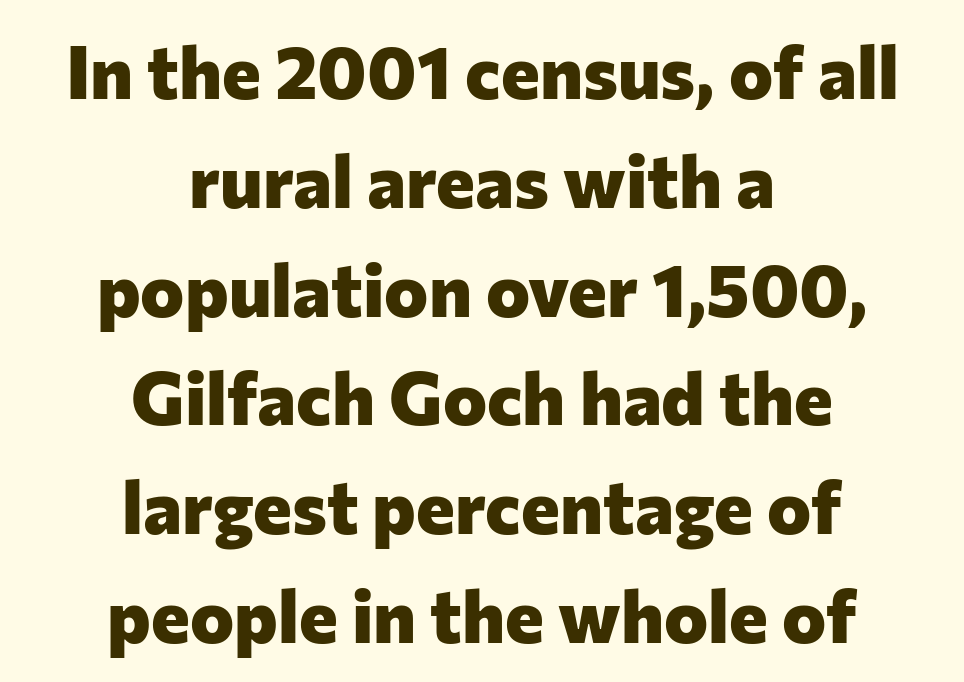
The image shows 74 px heavy sans-serif type, upright; set centered, normal line spacing (1.47x), normal letter spacing, not underlined; low stroke contrast and a medium x-height.
